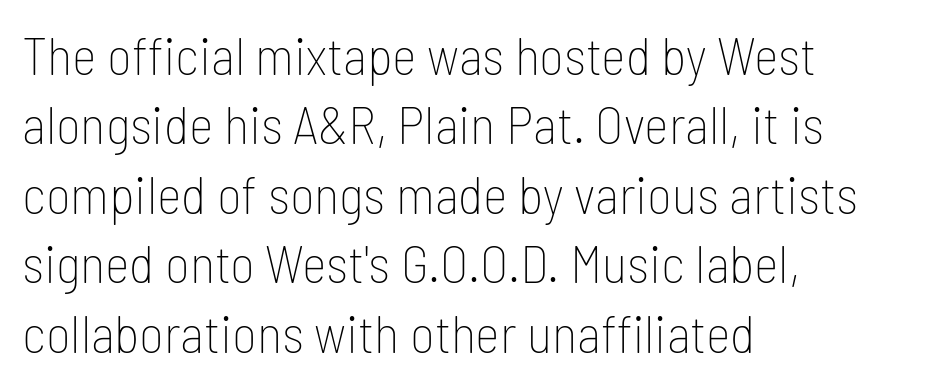
{"serif": "no", "italic": "no", "bold": "no", "weight": "thin", "width": "condensed", "stroke_contrast": "low", "x_height": "medium", "monospaced": "no", "underline": "no", "align": "left", "line_spacing": "normal", "line_spacing_ratio": 1.31, "letter_spacing": "normal", "letter_spacing_em": 0.0, "glyph_px": 53}
